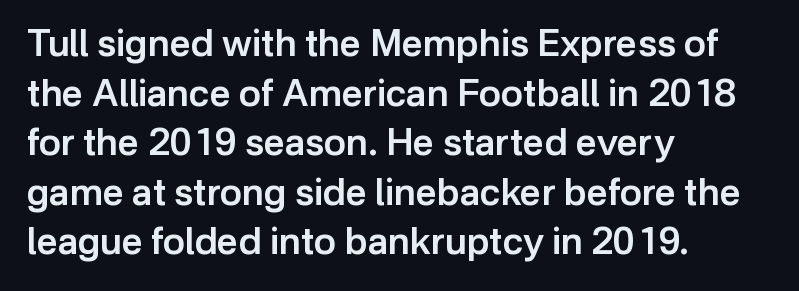
{"serif": "no", "italic": "no", "bold": "semi", "weight": "semibold", "width": "normal", "stroke_contrast": "low", "x_height": "medium", "monospaced": "no", "underline": "no", "align": "left", "line_spacing": "normal", "line_spacing_ratio": 1.34, "letter_spacing": "normal", "letter_spacing_em": 0.0, "glyph_px": 37}
